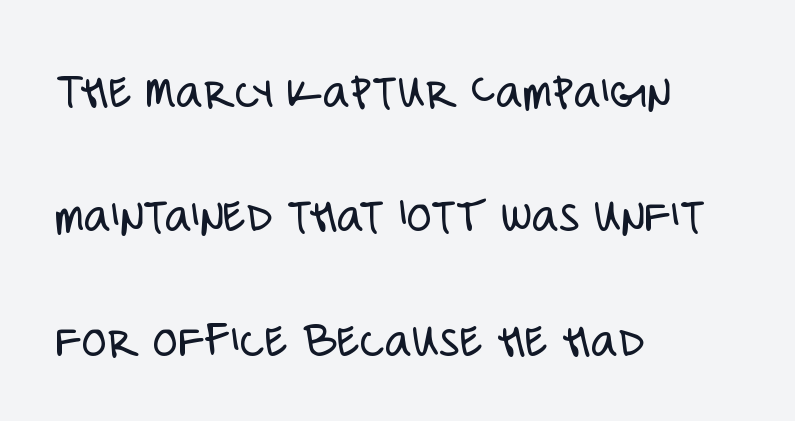
The image shows 51 px light, condensed sans-serif type, upright; set left-aligned, loose line spacing (2.44x), normal letter spacing, not underlined; low stroke contrast and a large x-height.
